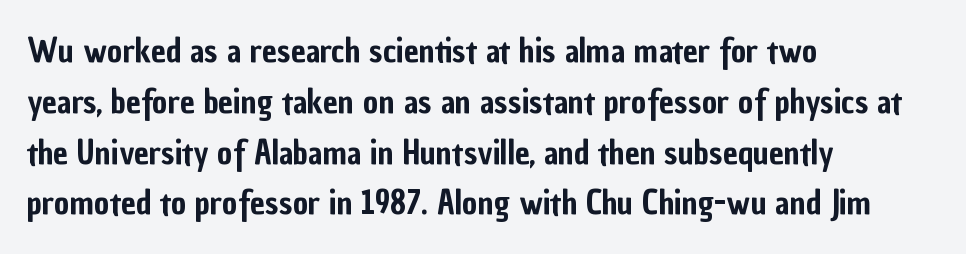
Q: Is the text italic (slanted)? A: No, it is upright.
Q: Is the typeface a serif or a sans-serif typeface? A: Sans-serif.
Q: Is the text underlined? A: No.
Q: How is the paragraph aligned? A: Left-aligned.
Q: Is the spacing between letters normal or unusually wide? A: Normal.
Q: Is the spacing between lines tight, normal or loose? A: Normal.
Q: Width (condensed, normal, or wide)? A: Condensed.
Q: Stroke contrast? A: Low.
Q: x-height? A: Medium.
Q: Monospaced? A: No.
